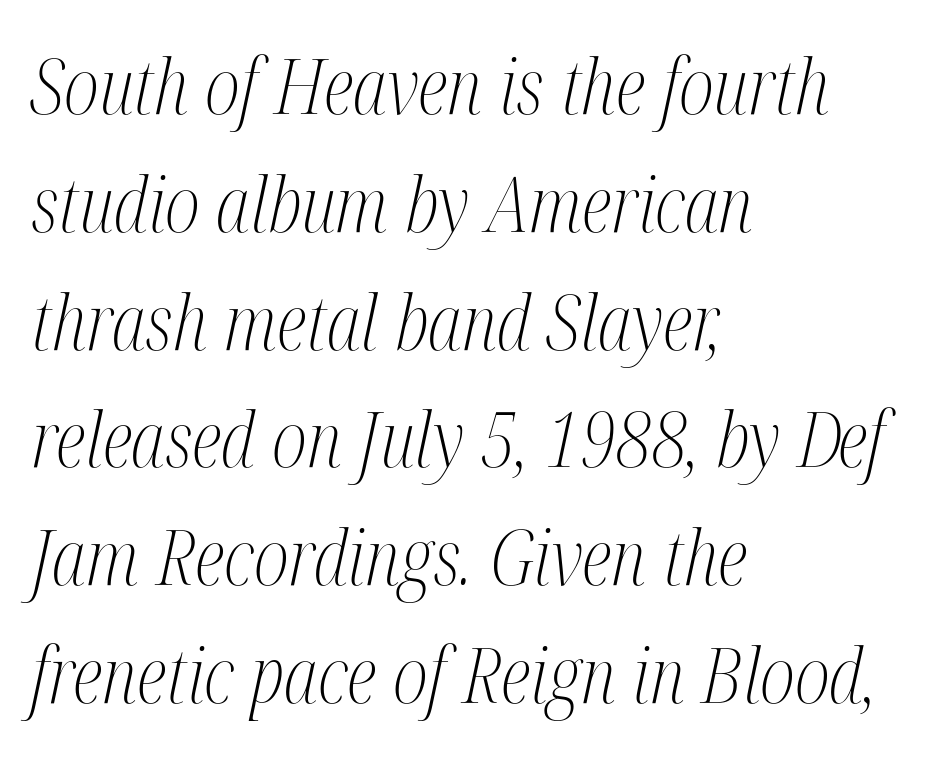
Q: Is the text bold? A: No.
Q: Is the text italic (slanted)? A: Yes, it leans right by about 12 degrees.
Q: Is the typeface a serif or a sans-serif typeface? A: Serif.
Q: Is the text underlined? A: No.
Q: How is the paragraph aligned? A: Left-aligned.
Q: Is the spacing between letters normal or unusually wide? A: Normal.
Q: Is the spacing between lines tight, normal or loose? A: Normal.
Q: Width (condensed, normal, or wide)? A: Condensed.
Q: Stroke contrast? A: Medium.
Q: x-height? A: Medium.
Q: Monospaced? A: No.
